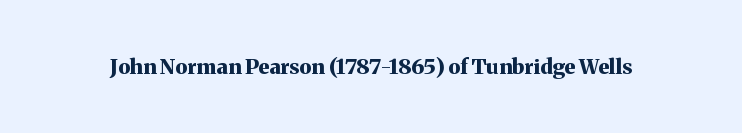
The image shows 21 px bold type, upright; set normal letter spacing, not underlined.
